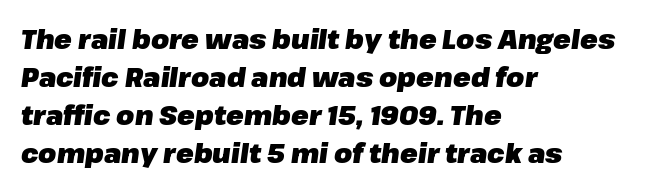
{"italic": "yes", "lean": "right", "slant_degrees": 8, "bold": "yes", "underline": "no", "align": "left", "line_spacing": "normal", "line_spacing_ratio": 1.46, "letter_spacing": "normal", "letter_spacing_em": 0.0, "glyph_px": 26}
